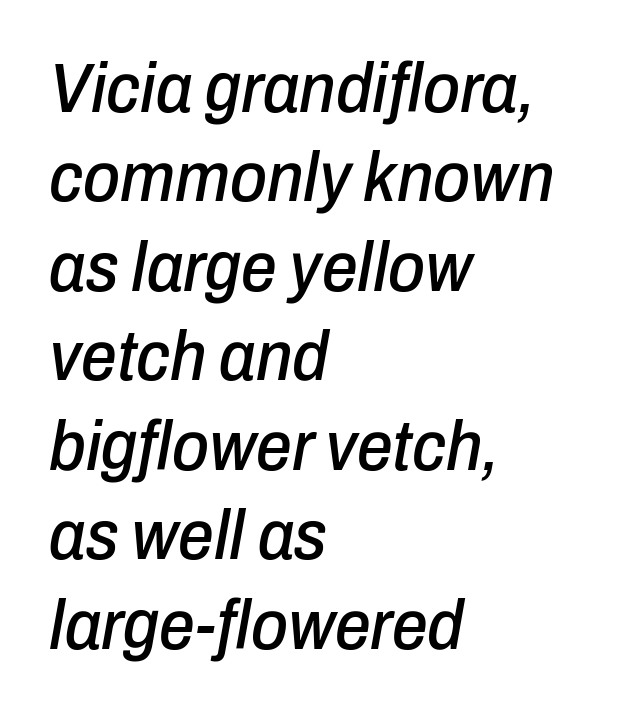
Q: Is the text italic (slanted)? A: Yes, it leans right by about 10 degrees.
Q: Is the text underlined? A: No.
Q: How is the paragraph aligned? A: Left-aligned.
Q: Is the spacing between letters normal or unusually wide? A: Normal.
Q: Is the spacing between lines tight, normal or loose? A: Normal.
Q: Width (condensed, normal, or wide)? A: Condensed.
Q: Stroke contrast? A: Low.
Q: x-height? A: Medium.
Q: Monospaced? A: No.
